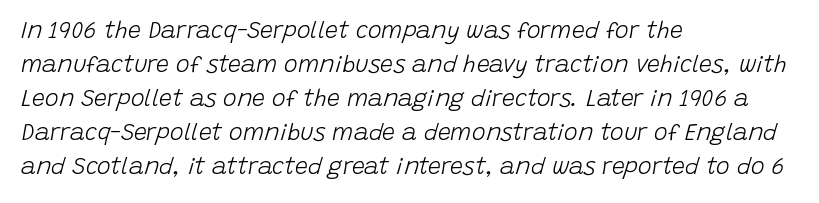
Left-aligned paragraph, ragged on the right. Regular leading. Spacing between characters is what you'd get straight out of the box. You can tell it's italic because the verticals aren't actually vertical.
